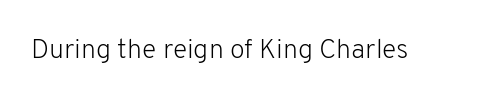
The image shows 27 px text type, upright; set normal letter spacing, not underlined.
